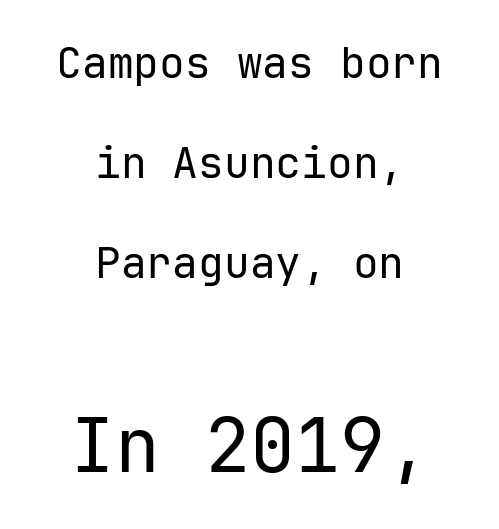
Notice how the stems are strictly vertical — no italics here. The following chunk of copy outweighs the initial chunk in type size. The leading is generous, giving the passage an open texture. Leftover space on each line is divided equally before and after the words.
